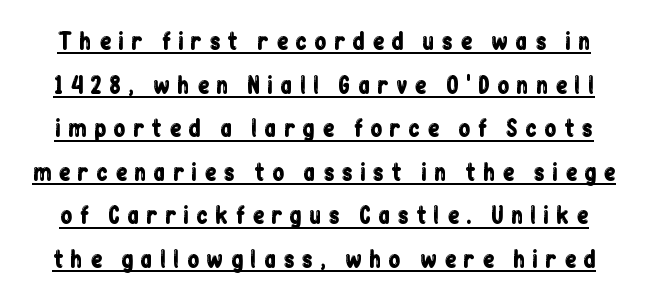
The image shows 22 px text type, upright; set loose line spacing (1.98x), unusually wide letter spacing (+0.31 em), underlined.
